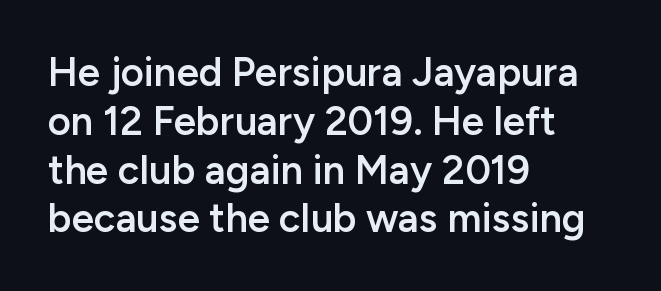
Underlining? Definitely not there. Summary of weight: moderately heavy, a semibold. Between one letter and the next there's only the usual sliver of space. Examine the stroke ends and you'll find no serifs. Do the letters lean? They stand straight.
